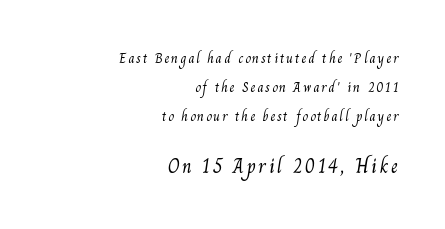
Q: Is the text bold? A: No.
Q: Is the text underlined? A: No.
Q: How is the paragraph aligned? A: Right-aligned.
Q: Is the spacing between lines tight, normal or loose? A: Loose.
Q: Which block of text is set in a larger size, the first (top) or the second (bottom)? A: The second (bottom) one.
